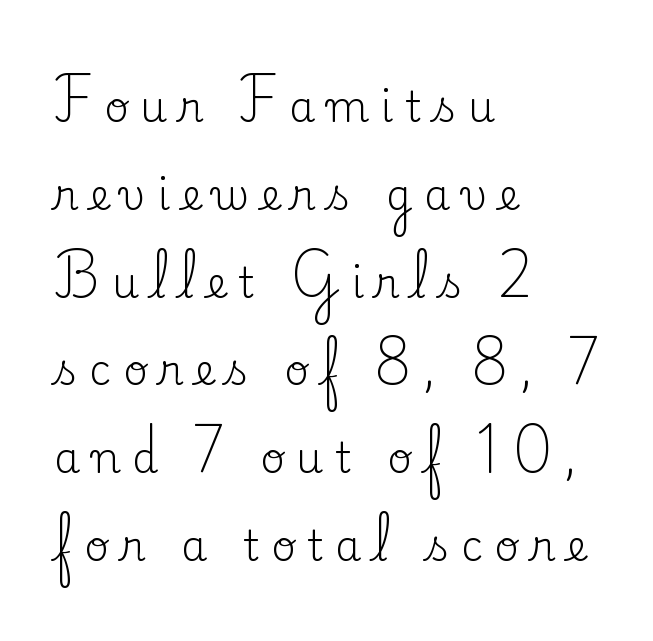
The image shows 42 px regular-weight type, upright; set left-aligned, loose line spacing (2.09x), unusually wide letter spacing (+0.28 em), not underlined; low stroke contrast and a small x-height.
